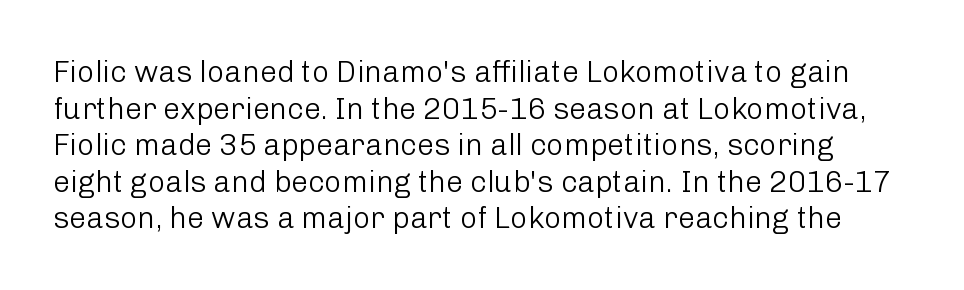
The image shows 30 px light sans-serif type, upright; set line spacing 1.22x, normal letter spacing, not underlined; low stroke contrast and a medium x-height.
